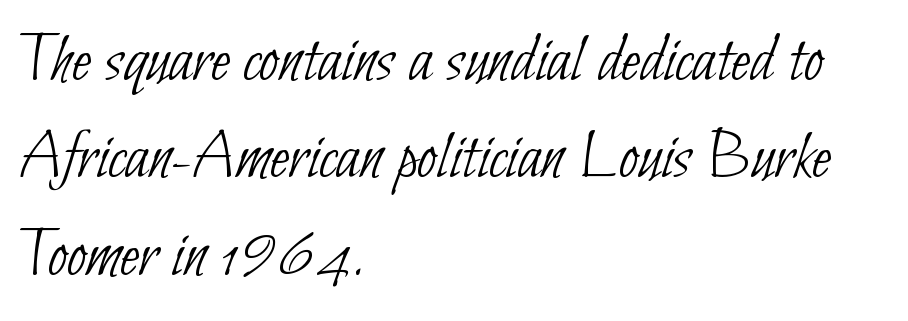
The face used here is proportionally spaced, like ordinary book or web type. No feet cap the strokes, marking this as sans-serif type. Stroke mass is kept to a normal reading level or below. Vertical spacing — default. Type without underlining.
